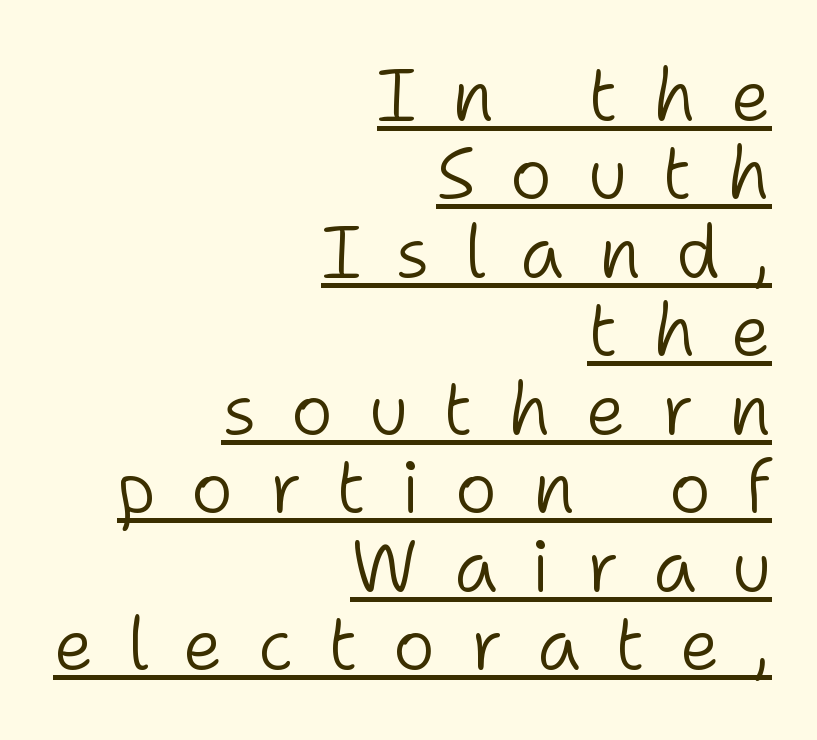
In terms of letterform style, serifs are entirely absent. Horizontally, the lines are justified to the trailing edge only. The font sits on the lighter half of the weight spectrum, regular included. Looks like regular typesetting: each glyph gets only the width it needs. This sample trades vertical openness for compactness between lines.
